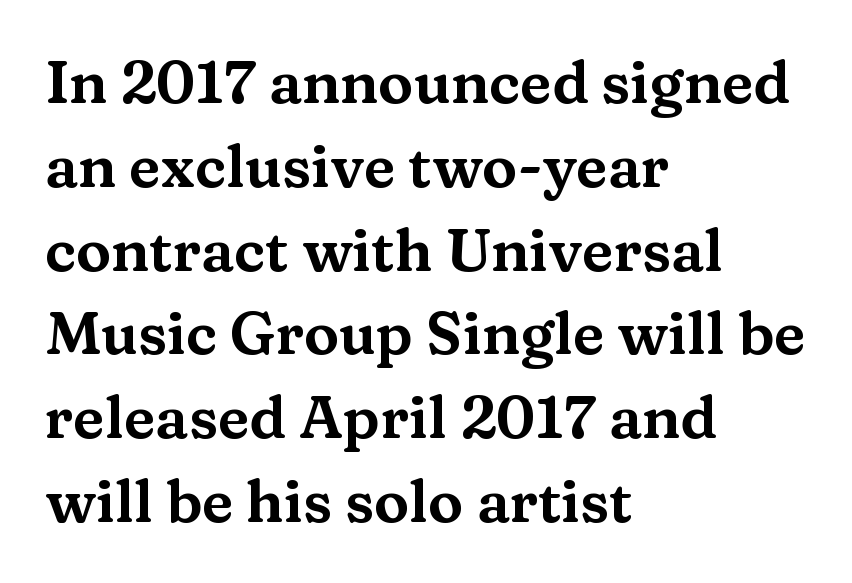
{"serif": "yes", "italic": "no", "width": "wide", "stroke_contrast": "medium", "x_height": "medium", "monospaced": "no", "underline": "no", "align": "left", "line_spacing": "normal", "line_spacing_ratio": 1.42, "letter_spacing": "normal", "letter_spacing_em": 0.0, "glyph_px": 59}
